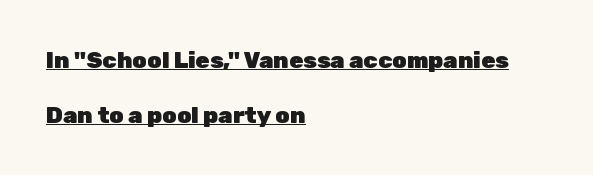
Q: Is the text bold? A: Yes.
Q: Is the text italic (slanted)? A: No, it is upright.
Q: Is the text underlined? A: Yes.
Q: How is the paragraph aligned? A: Left-aligned.
Q: Is the spacing between letters normal or unusually wide? A: Normal.
Q: Is the spacing between lines tight, normal or loose? A: Loose.
